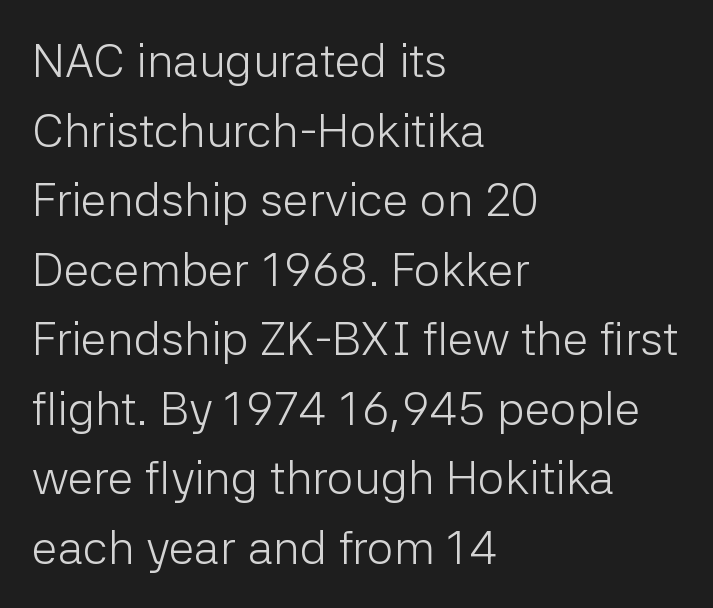
A roman cut, with each character standing at attention. The tracking reads as untouched default to a designer's eye. The letterforms sit at book weight or below. The passage shown is typed in a proportional face where columns would drift.
